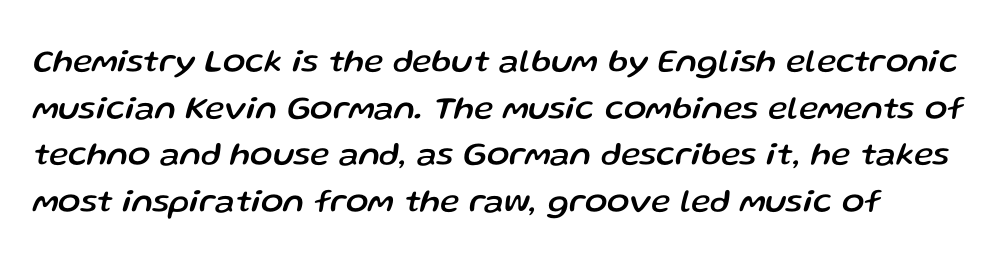
The image shows 33 px text type, italic (leaning right); set normal line spacing (1.41x), normal letter spacing, not underlined; low stroke contrast and a medium x-height.
